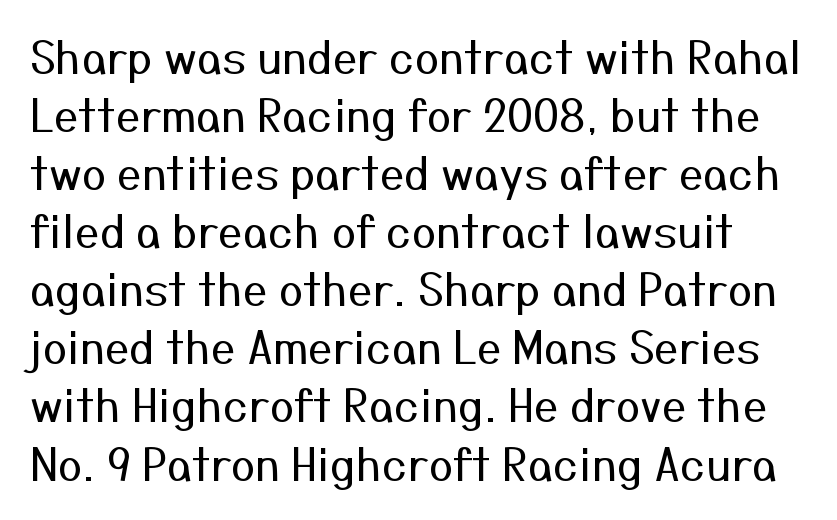
Q: Is the text bold? A: No.
Q: Is the text italic (slanted)? A: No, it is upright.
Q: Is the typeface a serif or a sans-serif typeface? A: Sans-serif.
Q: Is the text underlined? A: No.
Q: Is the spacing between letters normal or unusually wide? A: Normal.
Q: Is the spacing between lines tight, normal or loose? A: Normal.
Q: Width (condensed, normal, or wide)? A: Normal.
Q: Stroke contrast? A: Medium.
Q: x-height? A: Medium.
Q: Monospaced? A: No.
